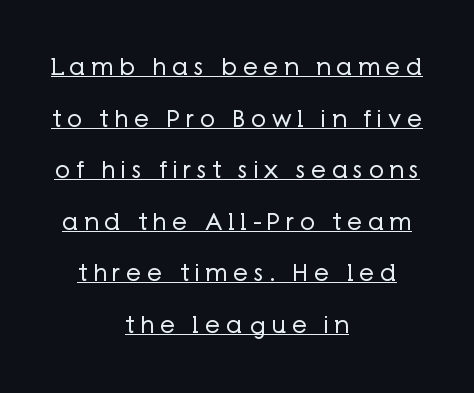
Visually the block forms a symmetrical silhouette, jagged on both flanks. The weight would be labelled regular, book, light, or lighter still. The type is letterspaced generously, with wide tracking. The string is rendered with underlining switched on. Vertical spacing — loose. The type sits square on the baseline with zero lean.
